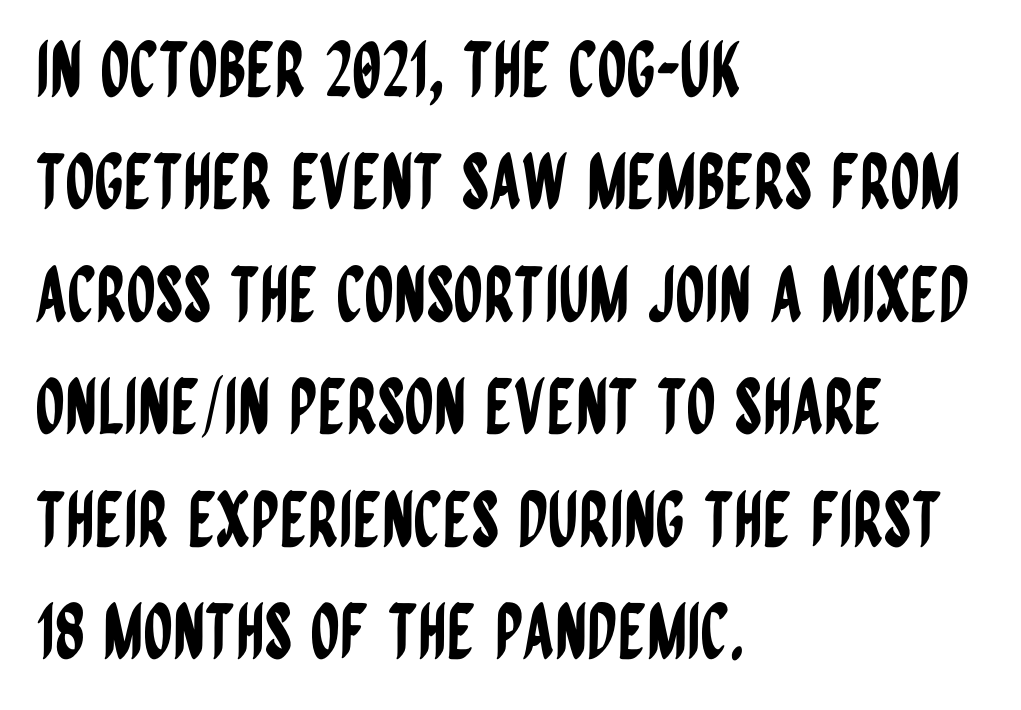
Q: Is the text italic (slanted)? A: No, it is upright.
Q: Is the typeface a serif or a sans-serif typeface? A: Sans-serif.
Q: Is the text underlined? A: No.
Q: How is the paragraph aligned? A: Left-aligned.
Q: Is the spacing between letters normal or unusually wide? A: Normal.
Q: Is the spacing between lines tight, normal or loose? A: Normal.
Q: Width (condensed, normal, or wide)? A: Condensed.
Q: Stroke contrast? A: Low.
Q: x-height? A: Large.
Q: Monospaced? A: No.
